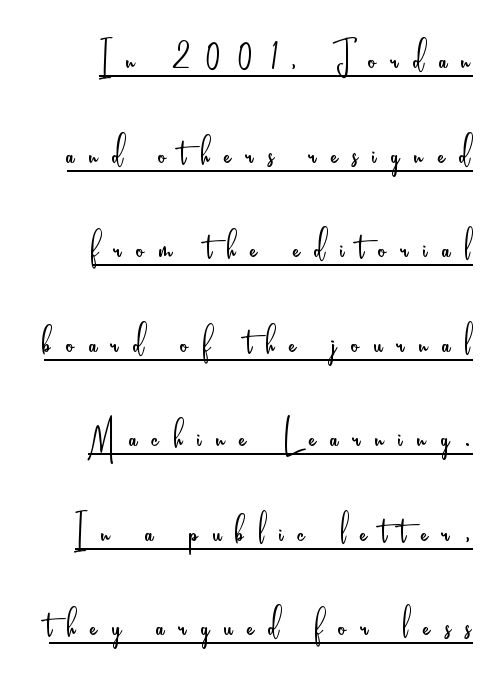
Horizontal bands of white between lines are thick stripes. These characters rest on top of a visible drawn line. The letterforms stand isolated, each surrounded by extra space. The characters display no serif detailing; their extremities are plain. Nothing heavy about these letters — not bold at all.
